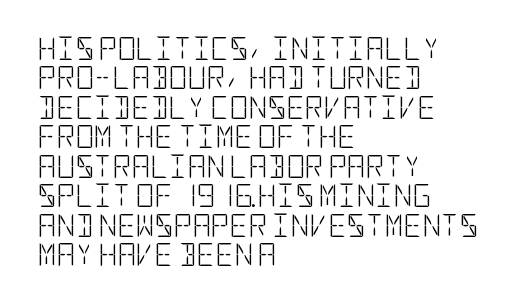
Q: Is the text bold? A: No.
Q: Is the text italic (slanted)? A: No, it is upright.
Q: Is the text underlined? A: No.
Q: How is the paragraph aligned? A: Left-aligned.
Q: Is the spacing between letters normal or unusually wide? A: Normal.
Q: Is the spacing between lines tight, normal or loose? A: Normal.
